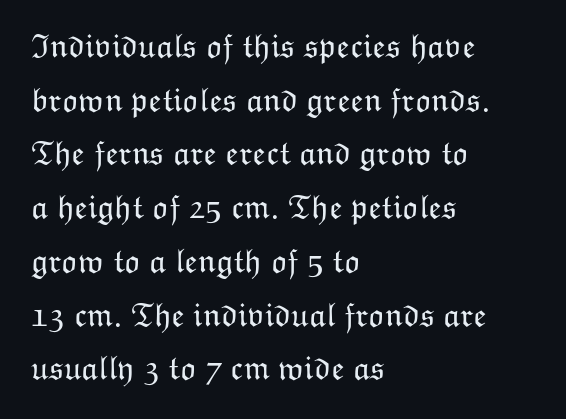
A typesetter would call this zero additional tracking. If you drew a ruler down the left edge, every line would touch it. Does the leading feel generous? No, just average. Character widths vary here, with narrow letters taking less room than wide ones. Compared with a typical body face, this is equally light or lighter still.
